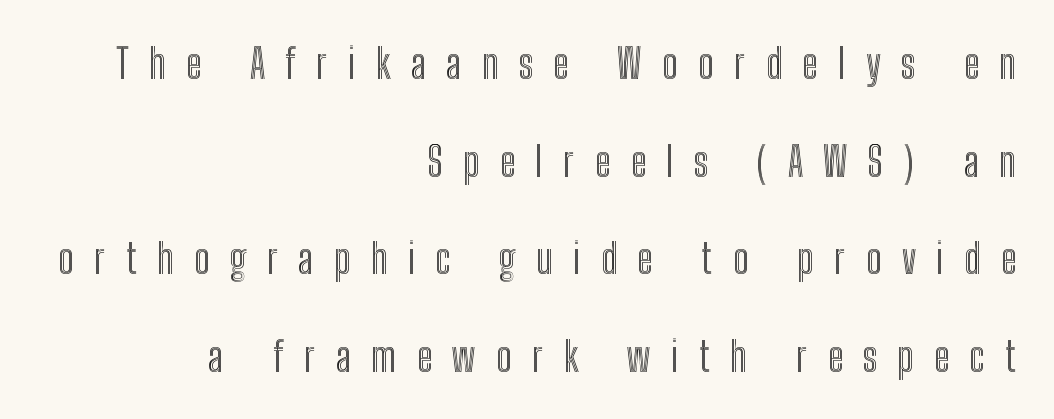
{"italic": "no", "width": "condensed", "x_height": "medium", "monospaced": "no", "underline": "no", "align": "right", "line_spacing": "loose", "line_spacing_ratio": 2.38, "letter_spacing": "wide", "letter_spacing_em": 0.49, "glyph_px": 41}
